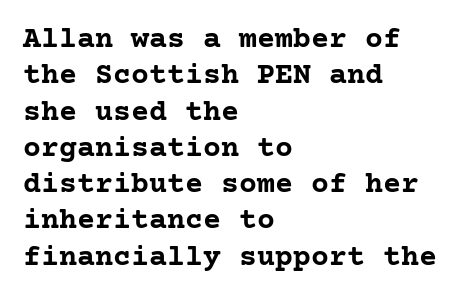
The image shows 30 px semibold serif type, upright; set left-aligned, line spacing 1.21x, normal letter spacing, not underlined; low stroke contrast and a medium x-height.
